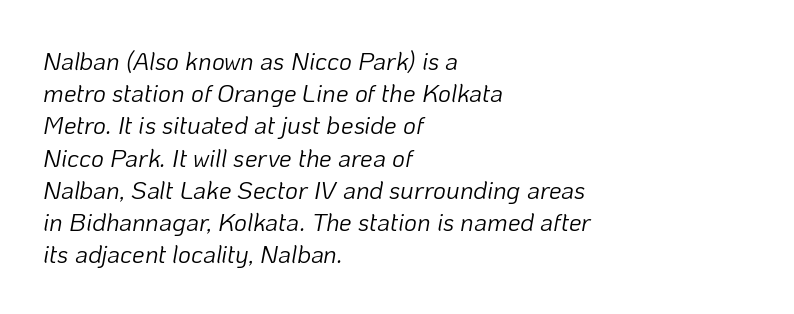
{"italic": "yes", "lean": "right", "slant_degrees": 10, "bold": "no", "underline": "no", "align": "left", "line_spacing": "normal", "line_spacing_ratio": 1.29, "letter_spacing": "normal", "letter_spacing_em": 0.0, "glyph_px": 25}
